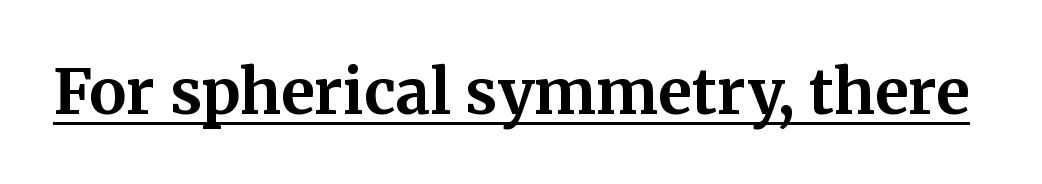
Each word holds together tightly as a unit, with standard inter-letter gaps. These words are printed bold, with thick strokes throughout. The font's upright variant was chosen for this text. Character widths vary here, with narrow letters taking less room than wide ones.
